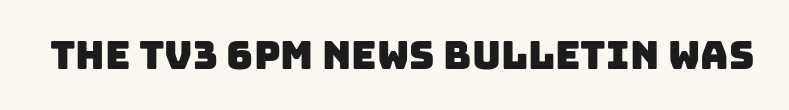
Nope, no serifs anywhere on these letters. Nobody touched the tracking dial on this one. Here the designer chose a conventional face with non-uniform glyph widths. The specimen omits any rule beneath the text block's lines.
